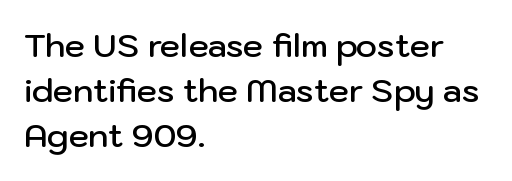
Q: Is the text bold? A: Semi-bold.
Q: Is the text italic (slanted)? A: No, it is upright.
Q: Is the typeface a serif or a sans-serif typeface? A: Sans-serif.
Q: Is the text underlined? A: No.
Q: How is the paragraph aligned? A: Left-aligned.
Q: Is the spacing between letters normal or unusually wide? A: Normal.
Q: Is the spacing between lines tight, normal or loose? A: Normal.
Q: Width (condensed, normal, or wide)? A: Normal.
Q: Stroke contrast? A: Low.
Q: x-height? A: Medium.
Q: Monospaced? A: No.
